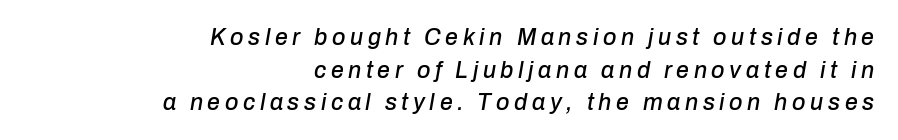
The image shows 23 px text type, italic (leaning right); set right-aligned, normal line spacing (1.42x), unusually wide letter spacing (+0.2 em), not underlined.
